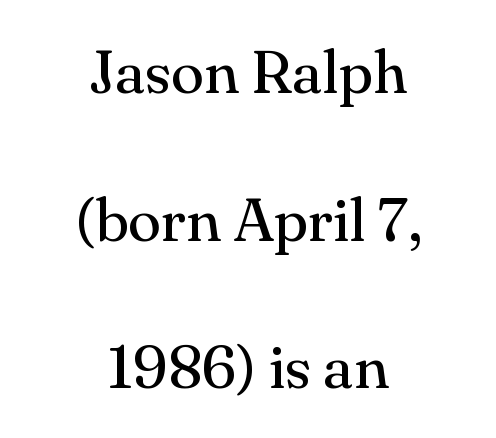
Q: Is the text bold? A: No.
Q: Is the text italic (slanted)? A: No, it is upright.
Q: Is the typeface a serif or a sans-serif typeface? A: Serif.
Q: Is the text underlined? A: No.
Q: How is the paragraph aligned? A: Centered.
Q: Is the spacing between letters normal or unusually wide? A: Normal.
Q: Is the spacing between lines tight, normal or loose? A: Loose.
Q: Width (condensed, normal, or wide)? A: Normal.
Q: Stroke contrast? A: Medium.
Q: x-height? A: Small.
Q: Monospaced? A: No.
